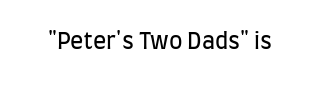
The space directly below the letters is spotless. Quick note: not italic, upright. The line texture is even and compact thanks to regular tracking. These glyphs show unthickened strokes, regular width or finer.
